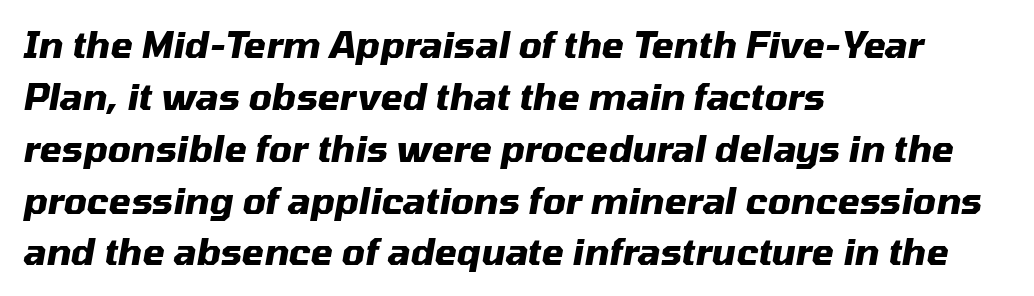
The image shows 36 px heavy type, italic (leaning right); set left-aligned, normal line spacing (1.44x), normal letter spacing, not underlined; medium stroke contrast and a medium x-height.
